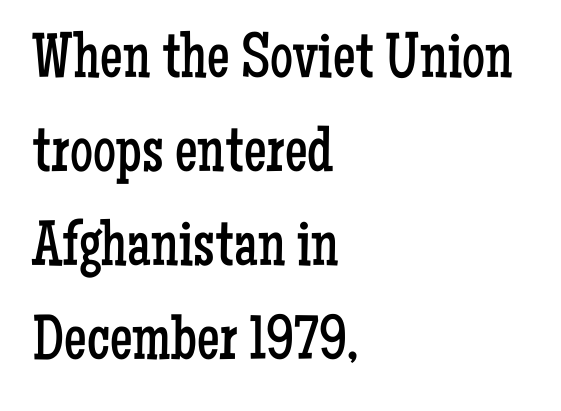
Every character sits straight up, as roman type does. Caption: face not bold, strokes unweighted. No word sits above an underline. Character widths vary here, with narrow letters taking less room than wide ones. The typesetter chose a ragged-right arrangement here. Regular leading.
